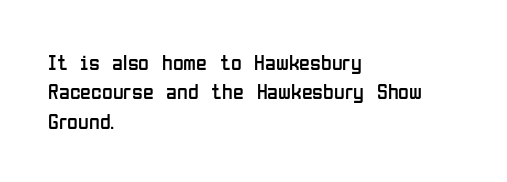
Caption: face not bold, strokes unweighted. Whoever set this chose a conventional vertical rhythm. This sample uses plain, unmodified letter spacing. The lettering stays uniformly vertical, giving the passage a roman look. Rule under the text: the space is simply empty.
